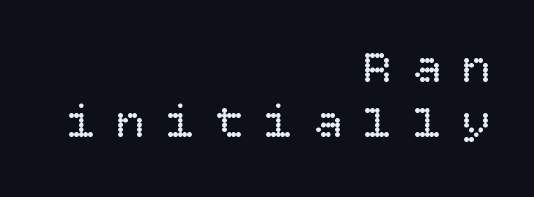
{"italic": "no", "bold": "no", "weight": "regular", "width": "normal", "stroke_contrast": "low", "x_height": "large", "underline": "no", "align": "right", "line_spacing": "tight", "line_spacing_ratio": 1.15, "letter_spacing": "wide", "letter_spacing_em": 0.43, "glyph_px": 48}
